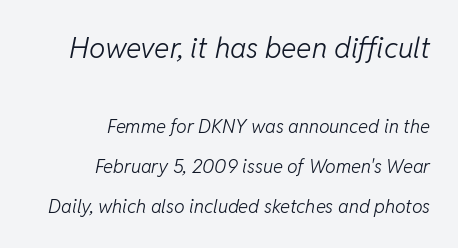
Q: Is the text bold? A: No.
Q: Is the text italic (slanted)? A: Yes, it leans right by about 11 degrees.
Q: Is the text underlined? A: No.
Q: How is the paragraph aligned? A: Right-aligned.
Q: Is the spacing between letters normal or unusually wide? A: Normal.
Q: Is the spacing between lines tight, normal or loose? A: Loose.
Q: Which block of text is set in a larger size, the first (top) or the second (bottom)? A: The first (top) one.
Q: Width (condensed, normal, or wide)? A: Normal.
Q: Stroke contrast? A: Low.
Q: x-height? A: Medium.
Q: Monospaced? A: No.
